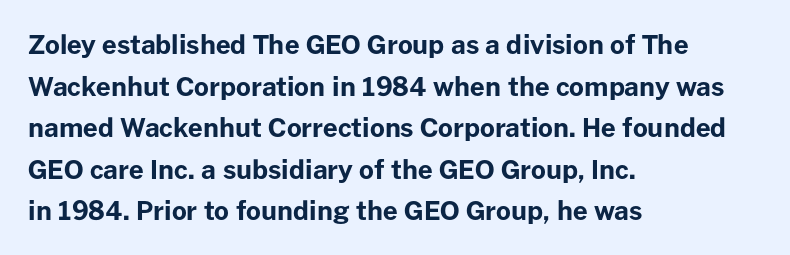
When letters stand straight like this, we call the style roman or upright. Successive baselines arrive at the customary interval. This rendering uses left alignment, leaving the right contour irregular. Notice how thick the strokes are: this is what a full bold looks like.
